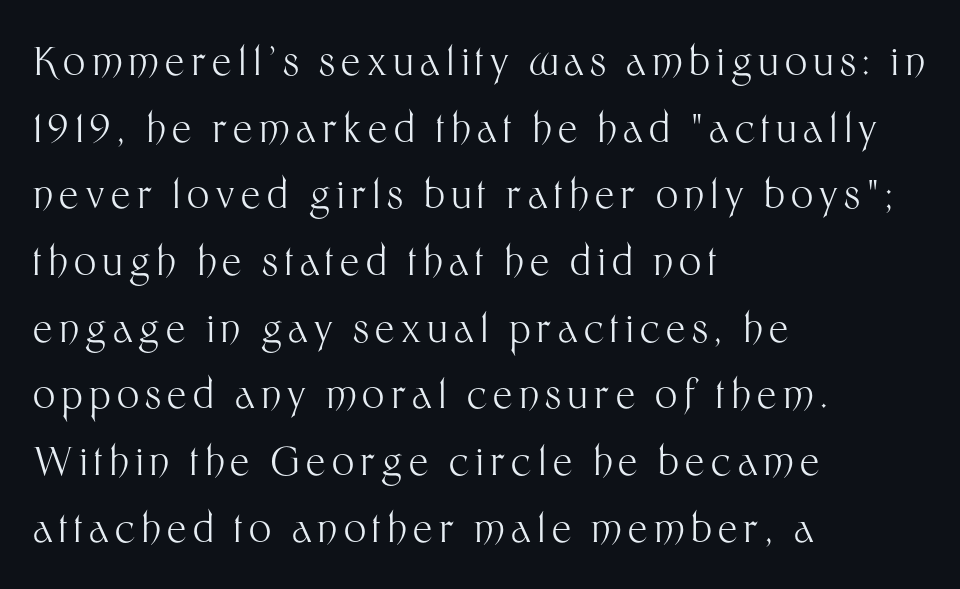
The rag falls on the right side of this text block. In terms of posture, this sample is upright. The text was rendered using a sans face with plain stroke endings. The foot of each line stays bare and open. Spacing verdict: proportional, widths tailored to each character. Vertical stems look standard width or narrower in stroke.
